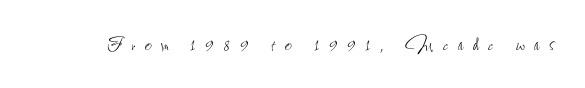
Stems here are at most as thick as an everyday book face. Check the space under the baseline: it is left empty. Spacing between characters has been opened up far beyond the box default.
